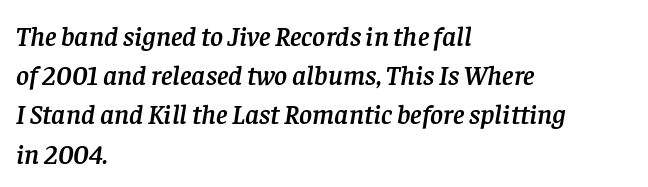
Q: Is the text italic (slanted)? A: Yes, it leans right by about 8 degrees.
Q: Is the typeface a serif or a sans-serif typeface? A: Serif.
Q: Is the text underlined? A: No.
Q: How is the paragraph aligned? A: Left-aligned.
Q: Is the spacing between letters normal or unusually wide? A: Normal.
Q: Is the spacing between lines tight, normal or loose? A: Normal.
Q: Width (condensed, normal, or wide)? A: Normal.
Q: Stroke contrast? A: Low.
Q: x-height? A: Large.
Q: Monospaced? A: No.
